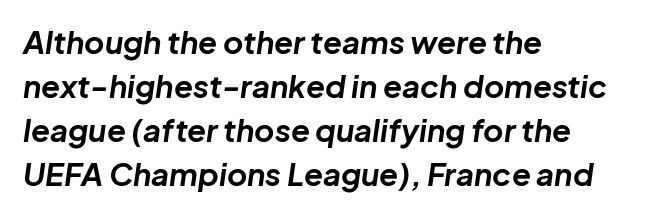
{"italic": "yes", "lean": "right", "slant_degrees": 8, "bold": "yes", "weight": "bold", "width": "normal", "stroke_contrast": "low", "x_height": "medium", "monospaced": "no", "underline": "no", "align": "left", "line_spacing": "normal", "line_spacing_ratio": 1.42, "letter_spacing": "normal", "letter_spacing_em": 0.0, "glyph_px": 31}
